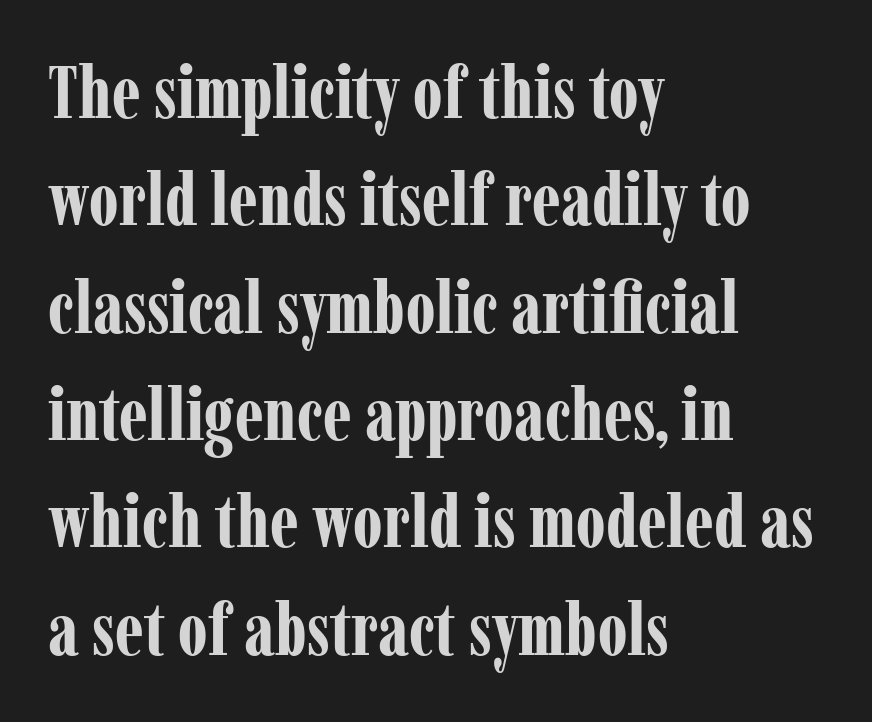
The image shows 73 px bold, condensed serif type, upright; set left-aligned, normal line spacing (1.47x), normal letter spacing, not underlined; low stroke contrast and a medium x-height.
